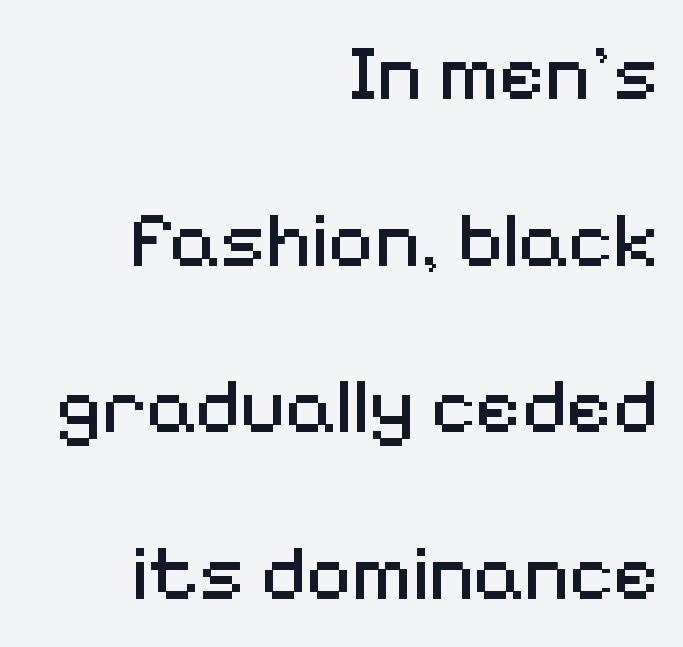
Visually the block forms a straight wall on the right and a jagged coastline on the left. Reading down the column, the eye jumps a long way to each next line. Note the varied advance widths — an 'i' is clearly narrower than an 'm'. Underline: absent. These glyphs show unthickened strokes, regular width or finer. Tall strokes in this sample are plumb rather than angled.
